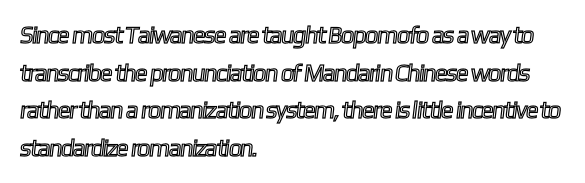
Each new line begins a customary step beneath the previous one. The tracking reads as untouched default to a designer's eye. The passage is arranged the way most books set body copy — flush left. This rendering features lettering with no underline.
